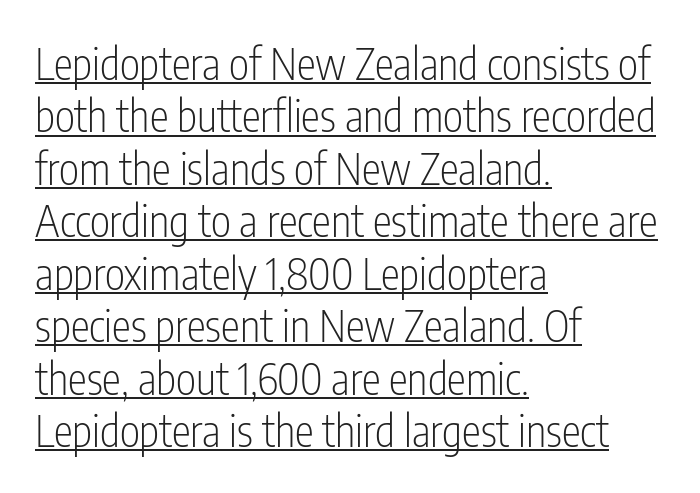
{"serif": "no", "italic": "no", "bold": "no", "weight": "light", "width": "condensed", "stroke_contrast": "low", "x_height": "medium", "monospaced": "no", "underline": "yes", "align": "left", "line_spacing_ratio": 1.22, "letter_spacing": "normal", "letter_spacing_em": 0.0, "glyph_px": 43}
